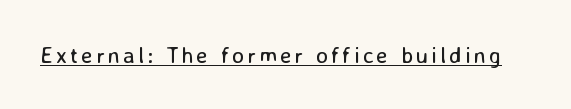
Q: Is the text bold? A: No.
Q: Is the text italic (slanted)? A: No, it is upright.
Q: Is the text underlined? A: Yes.
